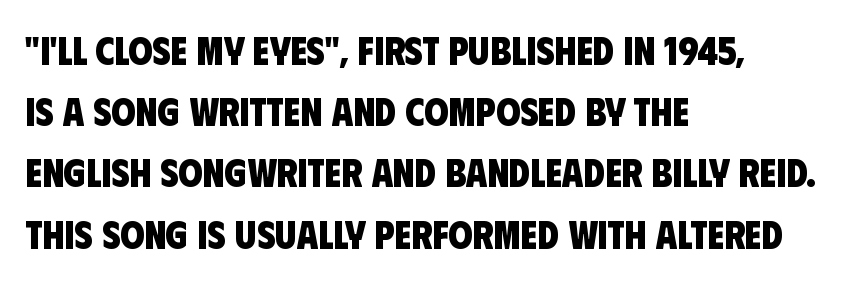
Check where the strokes stop: nothing finishes them off — pure sans. The typesetting leans heavy: a genuine bold. This block has exactly the height ordinary leading produces. The space directly below the letters is spotless. Reading down the block, your eye returns to a fixed left position each line. Nothing unusual about the tracking: characters are spaced as the font intends.
